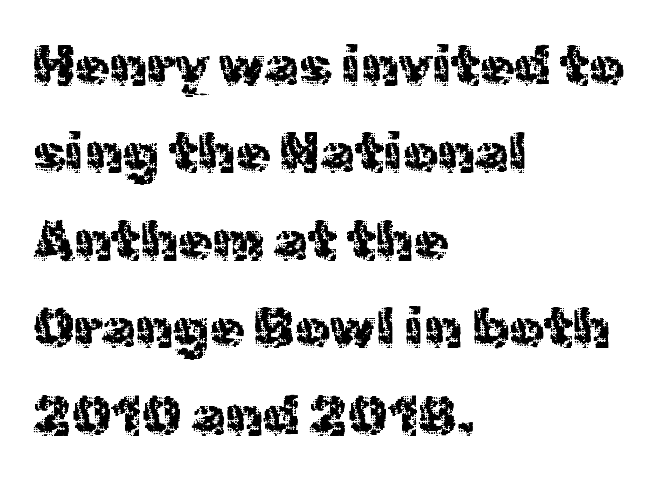
The image shows 55 px regular-weight sans-serif type, upright; set left-aligned, normal line spacing (1.59x), normal letter spacing, not underlined; a medium x-height.
